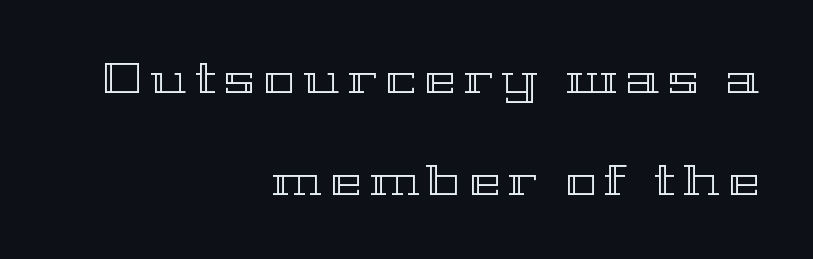
{"italic": "no", "width": "wide", "x_height": "medium", "monospaced": "no", "underline": "no", "align": "right", "line_spacing": "loose", "line_spacing_ratio": 2.42, "letter_spacing": "wide", "letter_spacing_em": 0.2, "glyph_px": 42}
